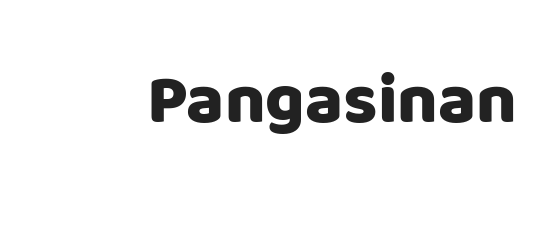
Italic? Not at all — the glyphs are vertical. Has an underline been added? It has not. Default kerning and tracking; the words read as compact shapes. In terms of letterform style, serifs are entirely absent.
